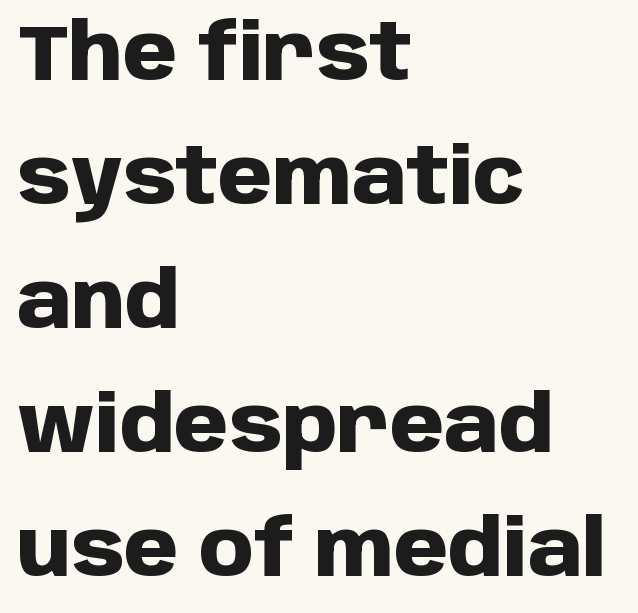
The image shows 78 px heavy sans-serif type, upright; set left-aligned, normal line spacing (1.59x), normal letter spacing, not underlined; low stroke contrast and a large x-height.
